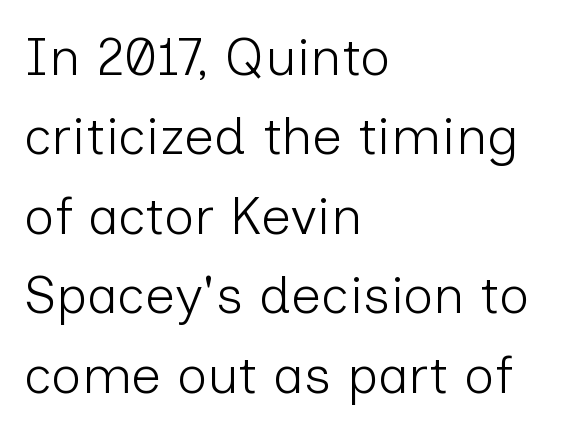
{"serif": "no", "italic": "no", "bold": "no", "weight": "light", "width": "normal", "stroke_contrast": "low", "x_height": "medium", "monospaced": "no", "underline": "no", "align": "left", "line_spacing": "normal", "line_spacing_ratio": 1.5, "letter_spacing": "normal", "letter_spacing_em": 0.0, "glyph_px": 53}
